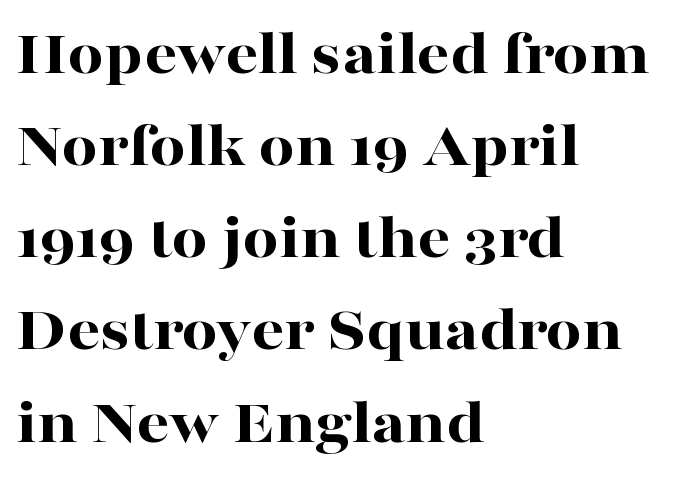
Q: Is the text bold? A: Yes.
Q: Is the text italic (slanted)? A: No, it is upright.
Q: Is the typeface a serif or a sans-serif typeface? A: Serif.
Q: Is the text underlined? A: No.
Q: How is the paragraph aligned? A: Left-aligned.
Q: Is the spacing between letters normal or unusually wide? A: Normal.
Q: Is the spacing between lines tight, normal or loose? A: Normal.
Q: Width (condensed, normal, or wide)? A: Wide.
Q: Stroke contrast? A: High.
Q: x-height? A: Medium.
Q: Monospaced? A: No.
